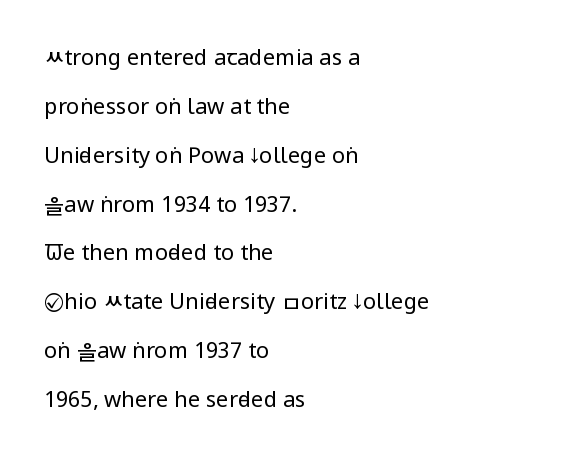
The image shows 22 px text type, upright; set left-aligned, loose line spacing (2.22x), normal letter spacing, not underlined.
